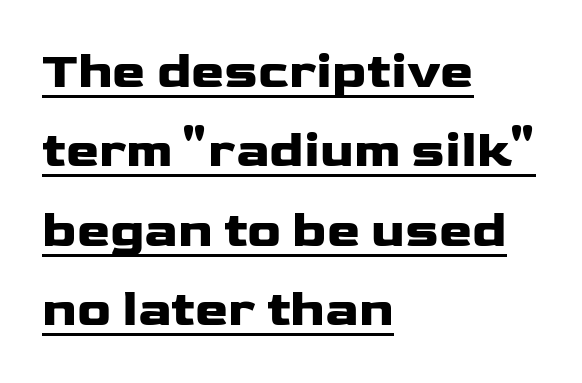
{"serif": "no", "italic": "no", "bold": "yes", "weight": "heavy", "width": "wide", "stroke_contrast": "low", "x_height": "medium", "monospaced": "no", "underline": "yes", "align": "left", "line_spacing": "normal", "line_spacing_ratio": 1.59, "letter_spacing": "normal", "letter_spacing_em": 0.0, "glyph_px": 50}
